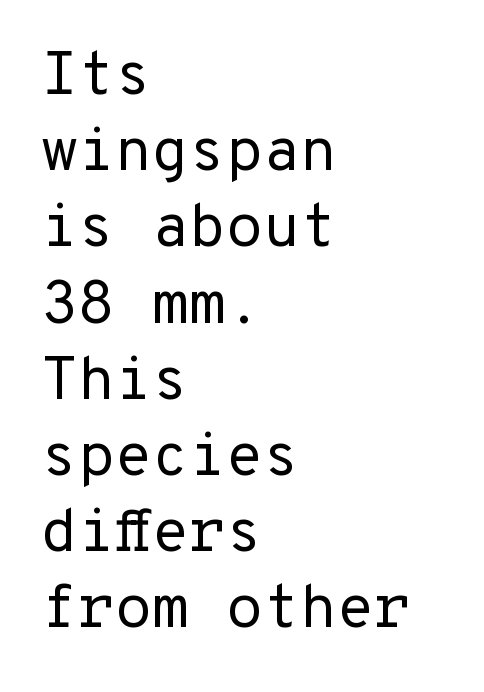
Q: Is the text bold? A: No.
Q: Is the text italic (slanted)? A: No, it is upright.
Q: Is the typeface a serif or a sans-serif typeface? A: Sans-serif.
Q: Is the text underlined? A: No.
Q: How is the paragraph aligned? A: Left-aligned.
Q: Is the spacing between letters normal or unusually wide? A: Normal.
Q: Is the spacing between lines tight, normal or loose? A: Normal.
Q: Width (condensed, normal, or wide)? A: Normal.
Q: Stroke contrast? A: Low.
Q: x-height? A: Medium.
Q: Monospaced? A: Yes.
